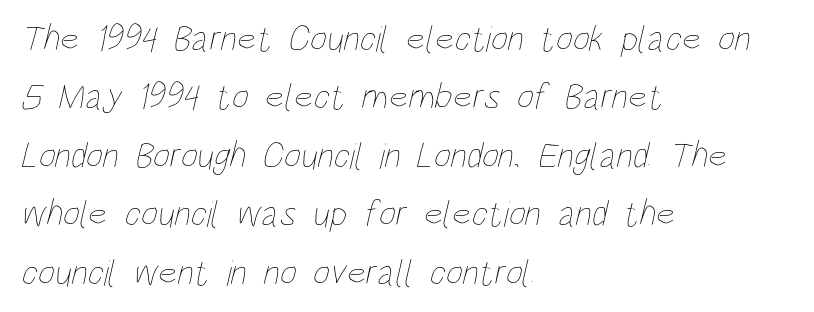
{"bold": "no", "weight": "thin", "width": "condensed", "stroke_contrast": "low", "x_height": "large", "monospaced": "no", "underline": "no", "align": "left", "line_spacing": "normal", "line_spacing_ratio": 1.58, "letter_spacing": "normal", "letter_spacing_em": 0.0, "glyph_px": 37}
